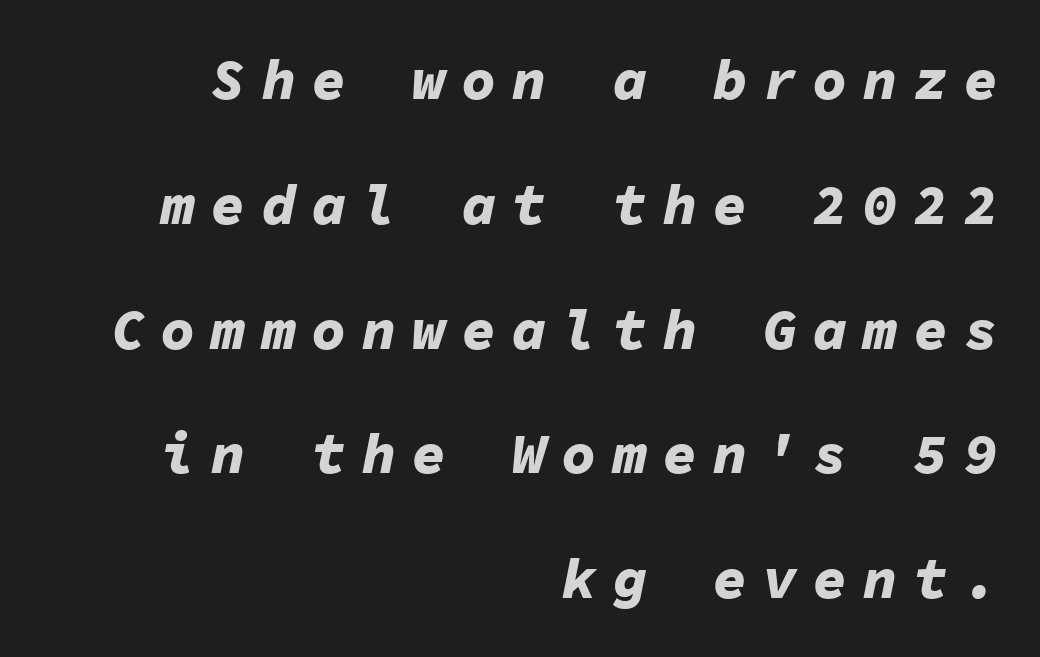
The image shows 57 px bold type, italic (leaning right), monospaced; set right-aligned, loose line spacing (2.19x), unusually wide letter spacing (+0.28 em), not underlined; low stroke contrast and a medium x-height.
